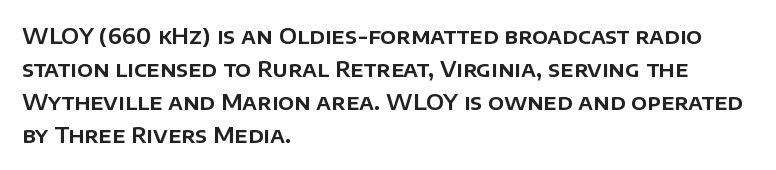
The image shows 21 px text type, upright; set left-aligned, normal line spacing (1.57x), normal letter spacing, not underlined.
